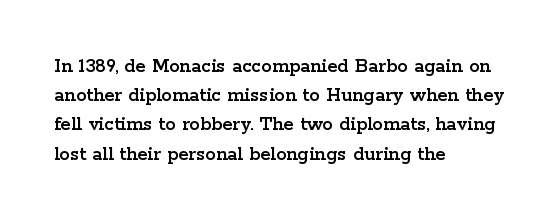
Each word holds together tightly as a unit, with standard inter-letter gaps. Left-aligned paragraph, ragged on the right. The vertical gap from one line to the next is medium. Nope, not italic — everything's standing straight. Check the space under the baseline: it is left empty.
